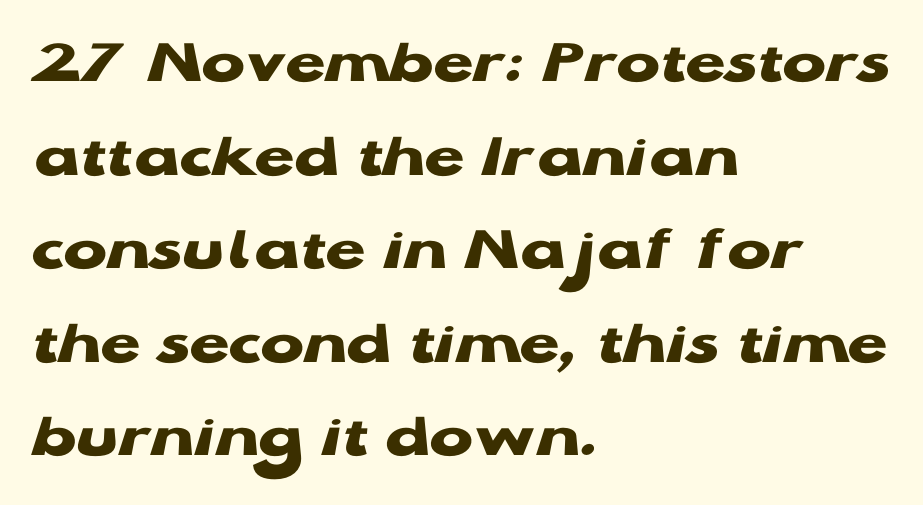
{"serif": "no", "italic": "no", "bold": "yes", "weight": "heavy", "width": "wide", "stroke_contrast": "low", "x_height": "medium", "monospaced": "no", "underline": "no", "align": "left", "line_spacing": "normal", "line_spacing_ratio": 1.44, "letter_spacing": "normal", "letter_spacing_em": 0.0, "glyph_px": 65}
